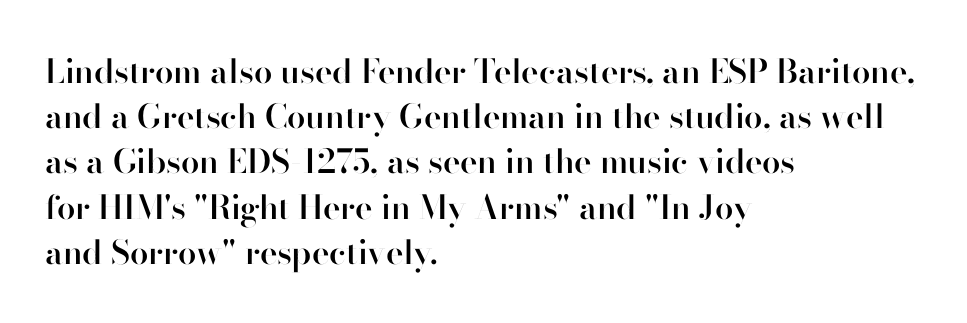
The image shows 33 px semibold sans-serif type, upright; set left-aligned, normal line spacing (1.37x), normal letter spacing, not underlined; high stroke contrast and a small x-height.
